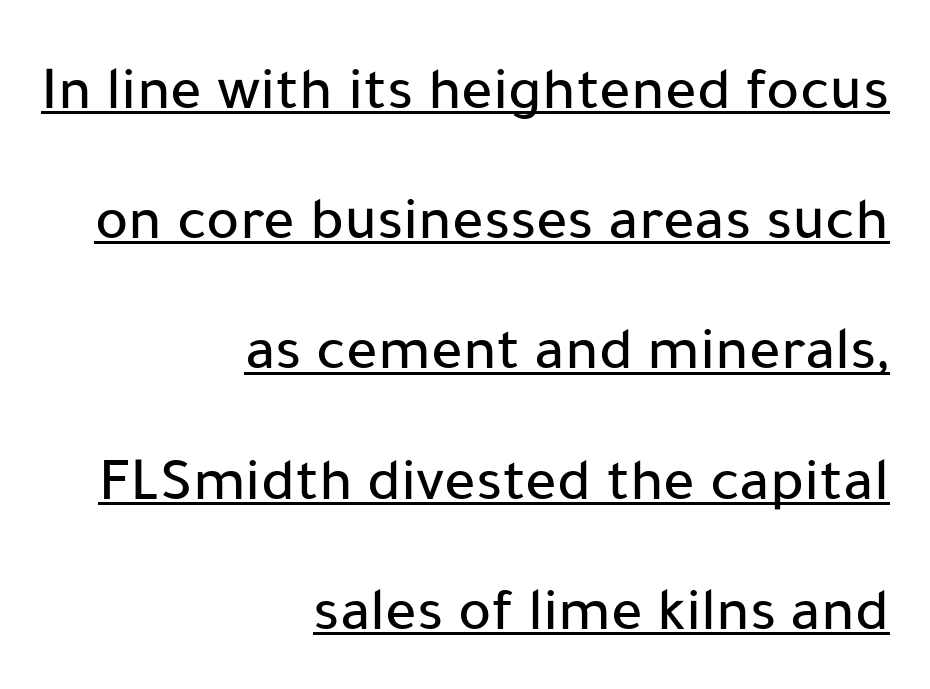
Q: Is the text italic (slanted)? A: No, it is upright.
Q: Is the typeface a serif or a sans-serif typeface? A: Sans-serif.
Q: Is the text underlined? A: Yes.
Q: How is the paragraph aligned? A: Right-aligned.
Q: Is the spacing between letters normal or unusually wide? A: Normal.
Q: Is the spacing between lines tight, normal or loose? A: Loose.
Q: Width (condensed, normal, or wide)? A: Normal.
Q: Stroke contrast? A: Low.
Q: x-height? A: Medium.
Q: Monospaced? A: No.
